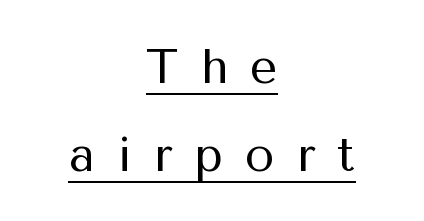
Q: Is the text bold? A: No.
Q: Is the text italic (slanted)? A: No, it is upright.
Q: Is the typeface a serif or a sans-serif typeface? A: Sans-serif.
Q: Is the text underlined? A: Yes.
Q: How is the paragraph aligned? A: Centered.
Q: Is the spacing between letters normal or unusually wide? A: Unusually wide.
Q: Width (condensed, normal, or wide)? A: Normal.
Q: Stroke contrast? A: Medium.
Q: x-height? A: Medium.
Q: Monospaced? A: No.
